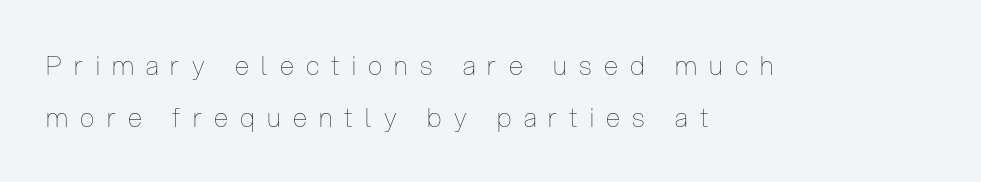
The image shows 26 px text type, upright; set left-aligned, loose line spacing (1.99x), unusually wide letter spacing (+0.47 em), not underlined.
